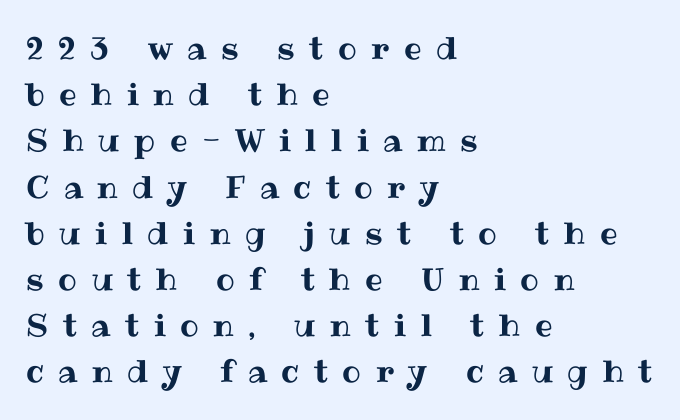
Q: Is the text italic (slanted)? A: No, it is upright.
Q: Is the text underlined? A: No.
Q: How is the paragraph aligned? A: Left-aligned.
Q: Is the spacing between letters normal or unusually wide? A: Unusually wide.
Q: Is the spacing between lines tight, normal or loose? A: Normal.
Q: Width (condensed, normal, or wide)? A: Normal.
Q: Stroke contrast? A: Medium.
Q: x-height? A: Medium.
Q: Monospaced? A: No.
